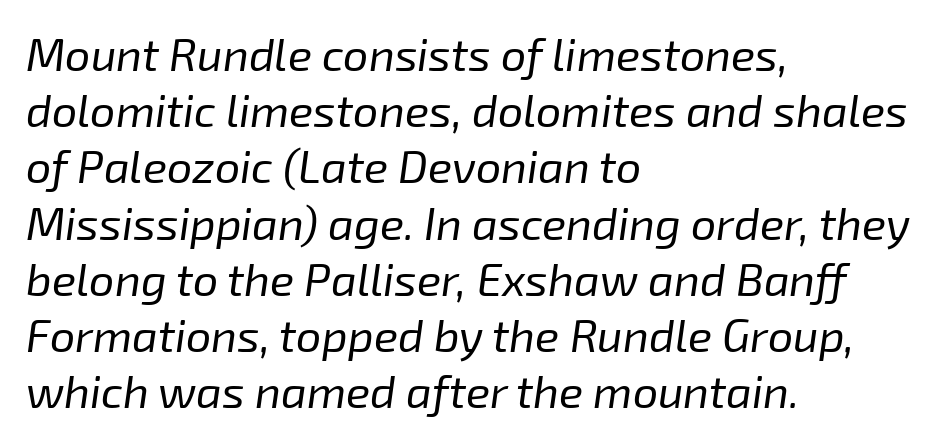
{"italic": "yes", "lean": "right", "slant_degrees": 8, "bold": "no", "weight": "regular", "width": "normal", "stroke_contrast": "low", "x_height": "medium", "monospaced": "no", "underline": "no", "align": "left", "line_spacing": "normal", "line_spacing_ratio": 1.25, "letter_spacing": "normal", "letter_spacing_em": 0.0, "glyph_px": 45}
